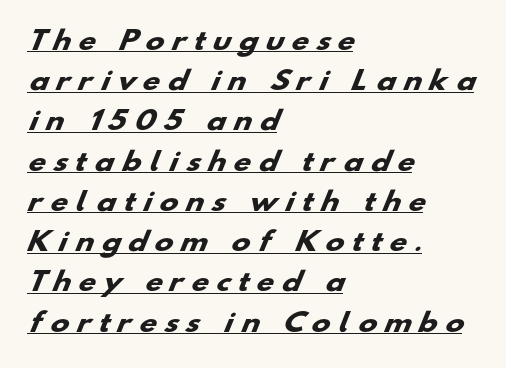
The image shows 25 px bold type; set left-aligned, normal line spacing (1.61x), unusually wide letter spacing (+0.35 em), underlined.
